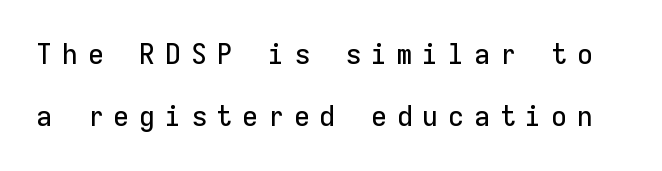
Q: Is the text italic (slanted)? A: No, it is upright.
Q: Is the typeface a serif or a sans-serif typeface? A: Sans-serif.
Q: Is the text underlined? A: No.
Q: Is the spacing between letters normal or unusually wide? A: Unusually wide.
Q: Is the spacing between lines tight, normal or loose? A: Loose.
Q: Width (condensed, normal, or wide)? A: Normal.
Q: Stroke contrast? A: Low.
Q: x-height? A: Medium.
Q: Monospaced? A: Yes.
